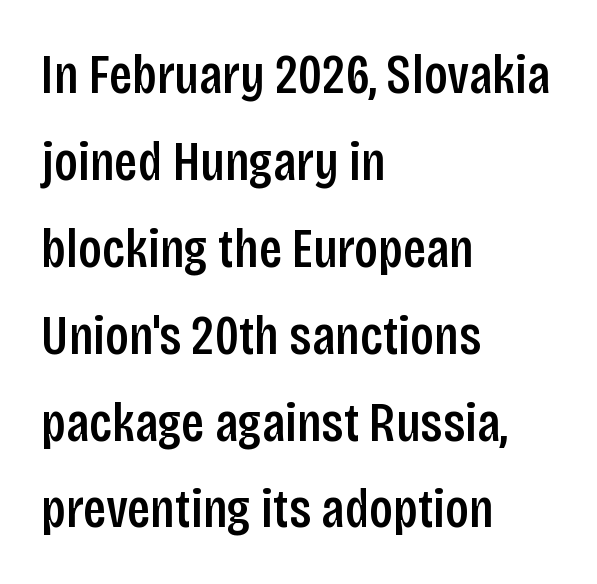
Leading matches the norm, producing a regular column. Characters remain perfectly vertical along every line. The sample has been set in demibold, a notch under bold. The lines are quadded left.
